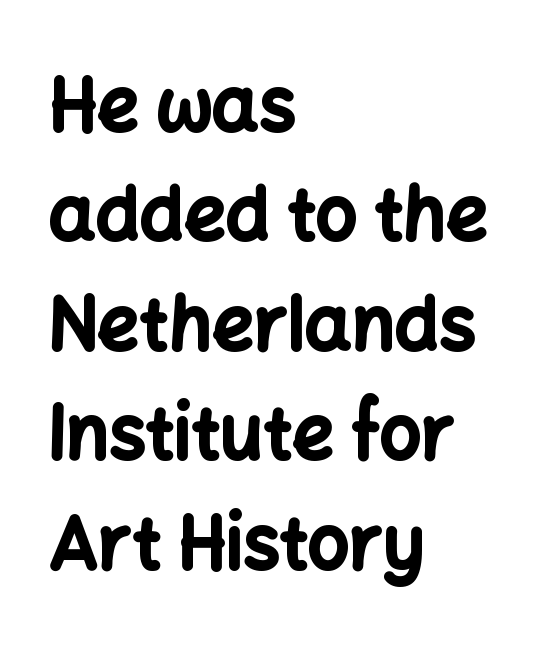
The compositor pushed each line to the left boundary. This sample keeps an unexceptional amount of space between lines. In terms of letterspacing, this is plain default setting. The letters advance in unequal steps, a hallmark of proportional type. The area under the type is left untouched. Each letter's strokes conclude bluntly, with no projecting serifs.
